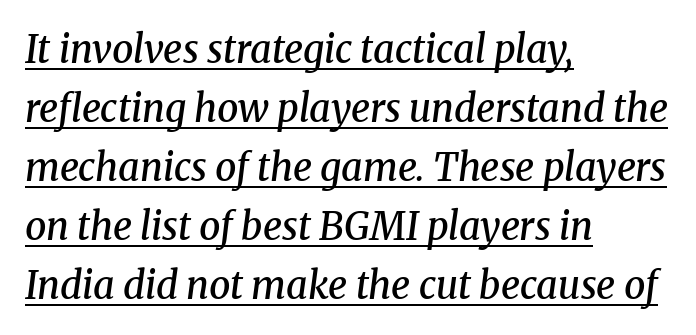
Q: Is the text bold? A: Semi-bold.
Q: Is the text italic (slanted)? A: Yes, it leans right by about 8 degrees.
Q: Is the typeface a serif or a sans-serif typeface? A: Serif.
Q: Is the text underlined? A: Yes.
Q: How is the paragraph aligned? A: Left-aligned.
Q: Is the spacing between letters normal or unusually wide? A: Normal.
Q: Is the spacing between lines tight, normal or loose? A: Normal.
Q: Width (condensed, normal, or wide)? A: Normal.
Q: Stroke contrast? A: Medium.
Q: x-height? A: Medium.
Q: Monospaced? A: No.
